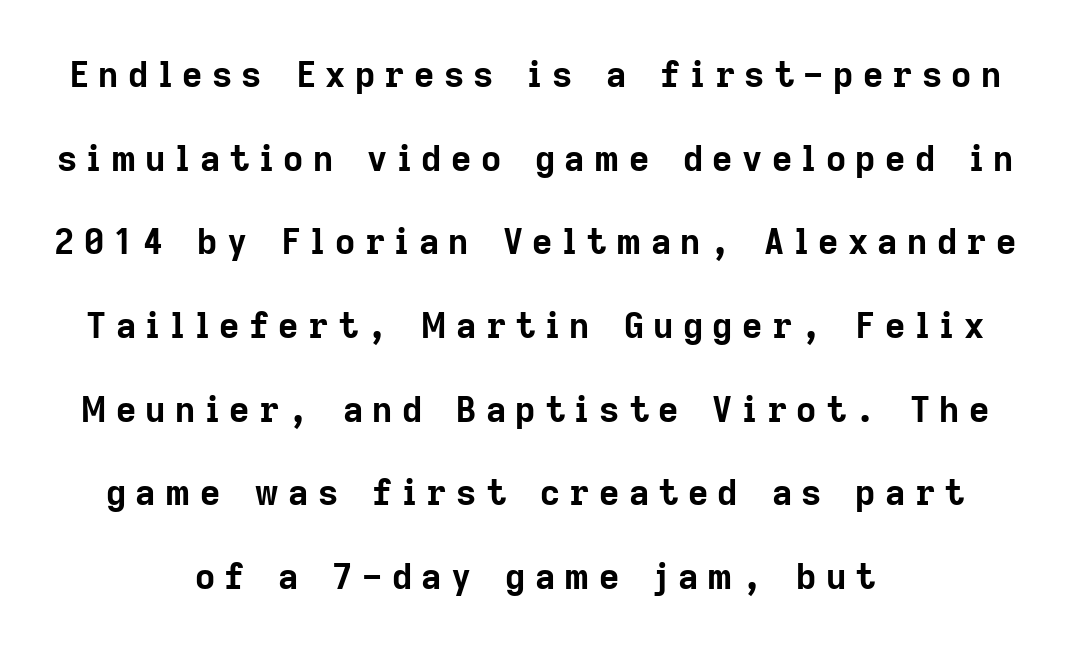
{"serif": "no", "italic": "no", "bold": "yes", "weight": "bold", "width": "normal", "stroke_contrast": "low", "x_height": "medium", "monospaced": "no", "underline": "no", "align": "center", "line_spacing": "loose", "line_spacing_ratio": 2.39, "letter_spacing": "wide", "letter_spacing_em": 0.27, "glyph_px": 35}
